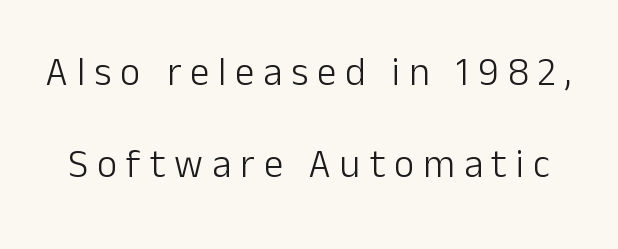
Q: Is the text bold? A: No.
Q: Is the text italic (slanted)? A: No, it is upright.
Q: Is the typeface a serif or a sans-serif typeface? A: Sans-serif.
Q: Is the text underlined? A: No.
Q: Is the spacing between letters normal or unusually wide? A: Unusually wide.
Q: Is the spacing between lines tight, normal or loose? A: Loose.
Q: Width (condensed, normal, or wide)? A: Normal.
Q: Stroke contrast? A: Low.
Q: x-height? A: Medium.
Q: Monospaced? A: No.
